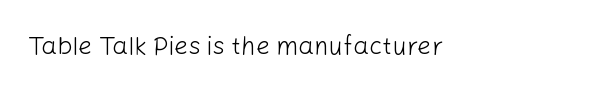
The rendering keeps characters at their native spacing. The font sits on the lighter half of the weight spectrum, regular included. Quick note: underline off. Is there any slant? The stems are plumb.
